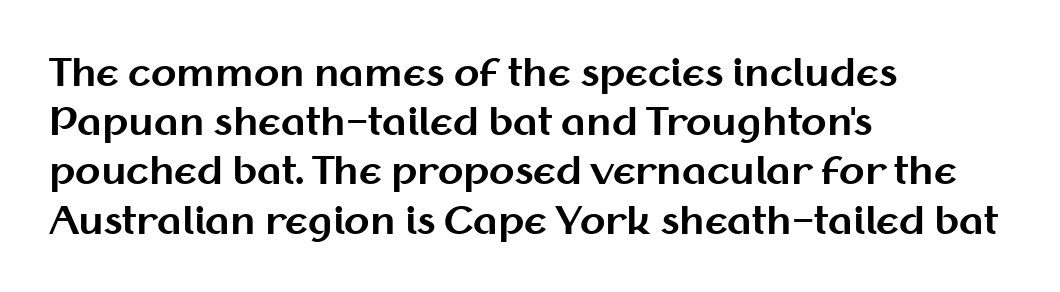
Q: Is the text bold? A: Yes.
Q: Is the text italic (slanted)? A: No, it is upright.
Q: Is the typeface a serif or a sans-serif typeface? A: Sans-serif.
Q: Is the text underlined? A: No.
Q: How is the paragraph aligned? A: Left-aligned.
Q: Is the spacing between letters normal or unusually wide? A: Normal.
Q: Is the spacing between lines tight, normal or loose? A: Normal.
Q: Width (condensed, normal, or wide)? A: Normal.
Q: Stroke contrast? A: Medium.
Q: x-height? A: Medium.
Q: Monospaced? A: No.
